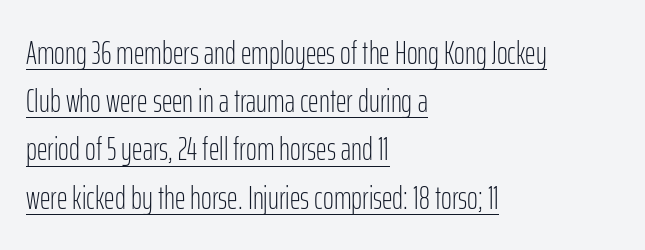
Q: Is the text bold? A: No.
Q: Is the text italic (slanted)? A: No, it is upright.
Q: Is the typeface a serif or a sans-serif typeface? A: Sans-serif.
Q: Is the text underlined? A: Yes.
Q: How is the paragraph aligned? A: Left-aligned.
Q: Is the spacing between letters normal or unusually wide? A: Normal.
Q: Is the spacing between lines tight, normal or loose? A: Normal.
Q: Width (condensed, normal, or wide)? A: Condensed.
Q: Stroke contrast? A: Low.
Q: x-height? A: Medium.
Q: Monospaced? A: No.
